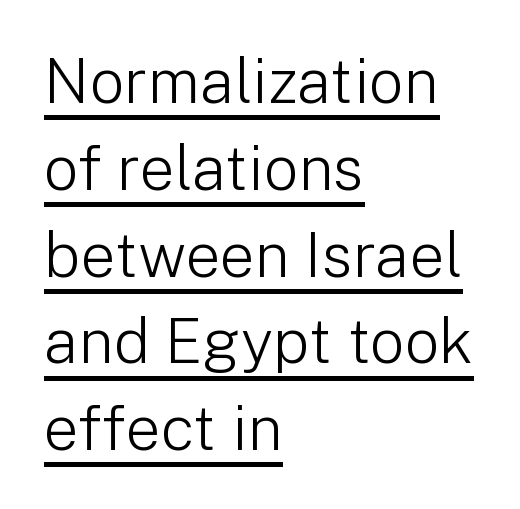
Teacher's note: observe the even left margin — that is flush-left alignment. Each letter's strokes conclude bluntly, with no projecting serifs. These lines sit exactly where default settings would place them. Is this a fixed-width face? No — the glyphs have proportional, varying widths. You can see a thin bar hugging the bottom of the glyphs.
